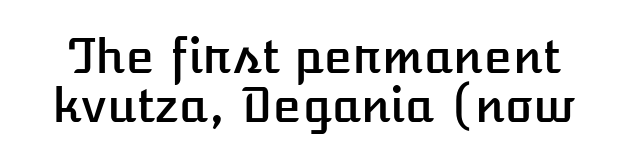
{"italic": "no", "width": "normal", "stroke_contrast": "low", "x_height": "medium", "monospaced": "no", "underline": "no", "line_spacing": "tight", "line_spacing_ratio": 1.04, "letter_spacing": "normal", "letter_spacing_em": 0.0, "glyph_px": 47}
